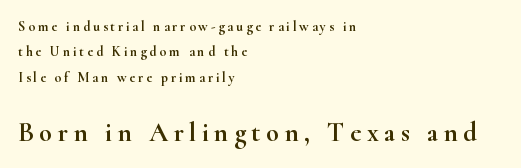
The image shows 27 px text type, upright; set left-aligned, line spacing 1.82x, unusually wide letter spacing (+0.2 em), not underlined; the second (bottom) block is 1.93x larger.
